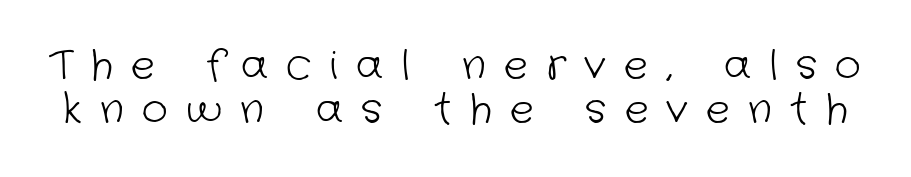
{"serif": "no", "bold": "no", "weight": "light", "width": "normal", "stroke_contrast": "low", "x_height": "medium", "monospaced": "no", "underline": "no", "line_spacing": "tight", "line_spacing_ratio": 1.09, "letter_spacing": "wide", "letter_spacing_em": 0.46, "glyph_px": 40}
